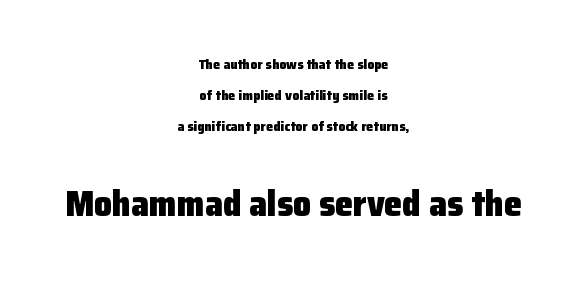
Standard letterfit; no display-style spreading of the glyphs. The rag falls on both sides of this text block equally. Nope, no serifs anywhere on these letters. This sample uses an upright cut, with every glyph sitting square on the baseline. Caption: bold face, heavy strokes.
